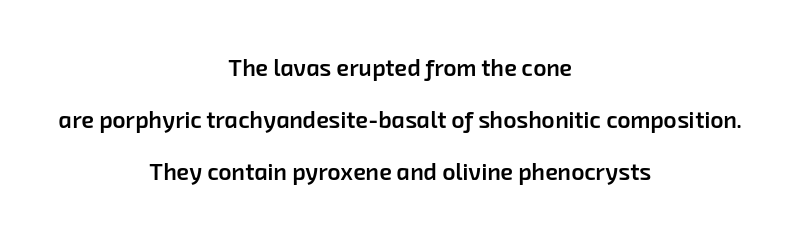
The image shows 23 px text type; set centered, loose line spacing (2.27x), normal letter spacing, not underlined.
